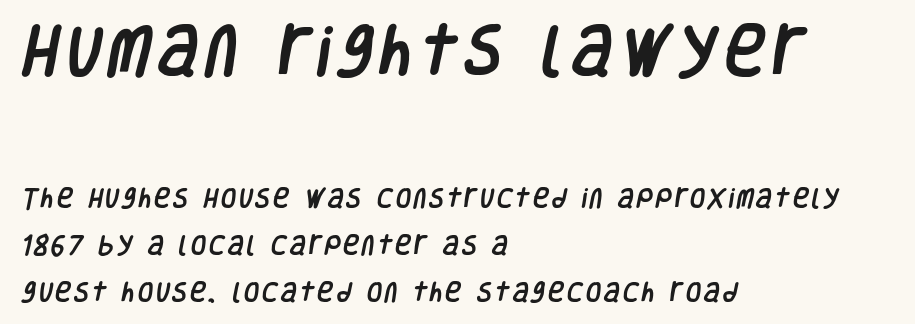
Varying glyph widths throughout — classic text-font behaviour. Is the lower block the larger one? No — the upper block carries the bigger type. The ragged edge is on the right, which tells us the setting is flush left. Decoration check: the copy has no underline. Unlike a traditional serif, this face leaves its strokes unadorned.
